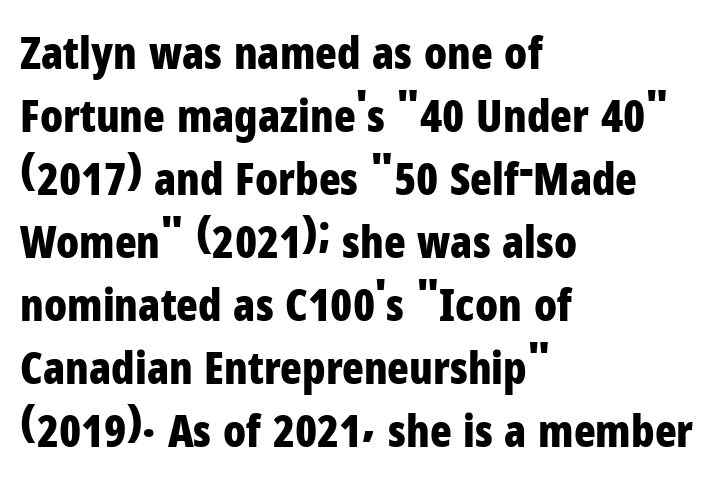
The image shows 45 px bold, condensed sans-serif type, upright; set left-aligned, normal line spacing (1.4x), normal letter spacing, not underlined; low stroke contrast and a medium x-height.
